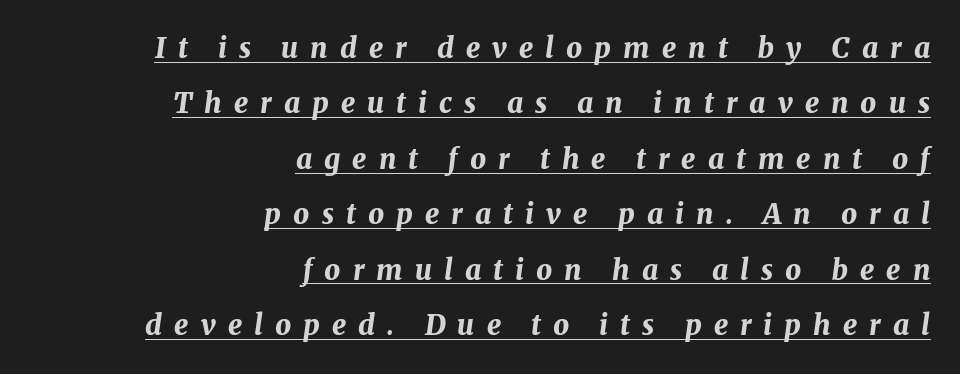
The image shows 28 px bold type, italic (leaning right); set right-aligned, loose line spacing (1.98x), unusually wide letter spacing (+0.43 em), underlined; medium stroke contrast and a medium x-height.
